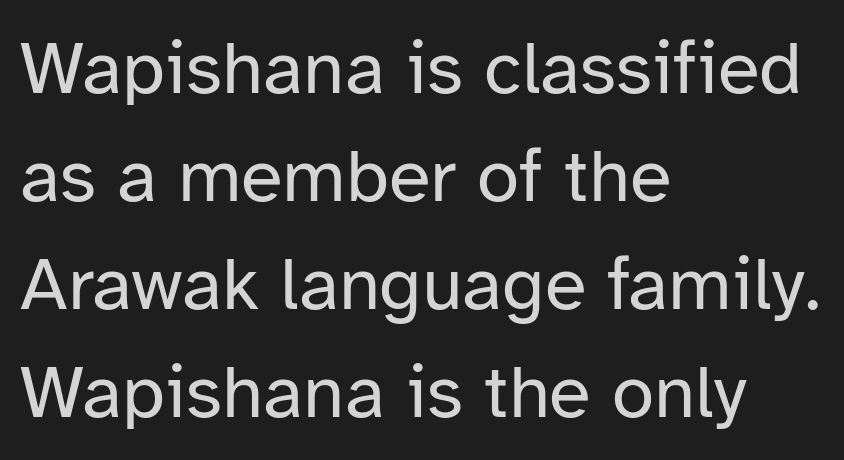
The image shows 76 px regular-weight sans-serif type, upright; set left-aligned, normal line spacing (1.42x), normal letter spacing, not underlined; low stroke contrast and a medium x-height.
